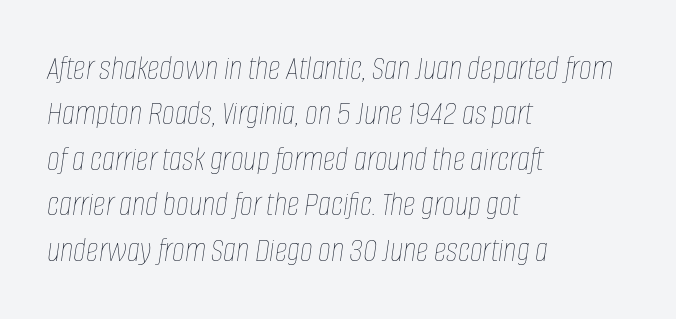
{"italic": "yes", "lean": "right", "slant_degrees": 8, "bold": "no", "weight": "thin", "width": "condensed", "stroke_contrast": "low", "x_height": "large", "monospaced": "no", "underline": "no", "align": "left", "line_spacing": "normal", "line_spacing_ratio": 1.3, "letter_spacing": "normal", "letter_spacing_em": 0.0, "glyph_px": 35}
